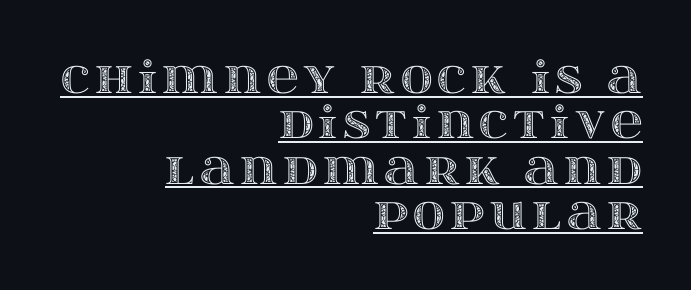
The image shows 44 px wide type, upright; set right-aligned, tight line spacing (1.03x), underlined; a large x-height.
